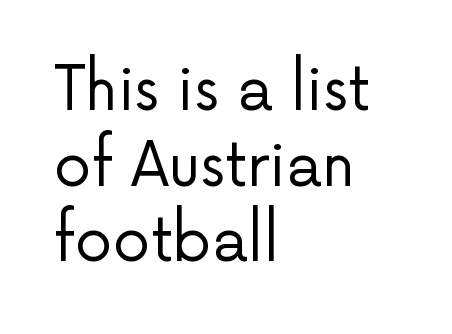
Q: Is the text bold? A: No.
Q: Is the text italic (slanted)? A: No, it is upright.
Q: Is the typeface a serif or a sans-serif typeface? A: Sans-serif.
Q: Is the text underlined? A: No.
Q: How is the paragraph aligned? A: Left-aligned.
Q: Is the spacing between letters normal or unusually wide? A: Normal.
Q: Is the spacing between lines tight, normal or loose? A: Normal.
Q: Width (condensed, normal, or wide)? A: Normal.
Q: Stroke contrast? A: Low.
Q: x-height? A: Medium.
Q: Monospaced? A: No.
